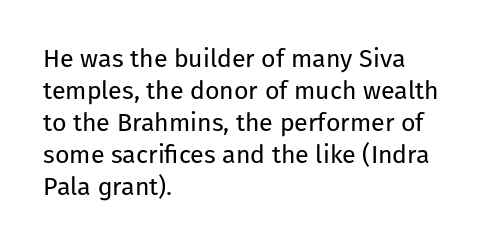
The image shows 25 px text type, upright; set left-aligned, normal line spacing (1.28x), normal letter spacing, not underlined.
